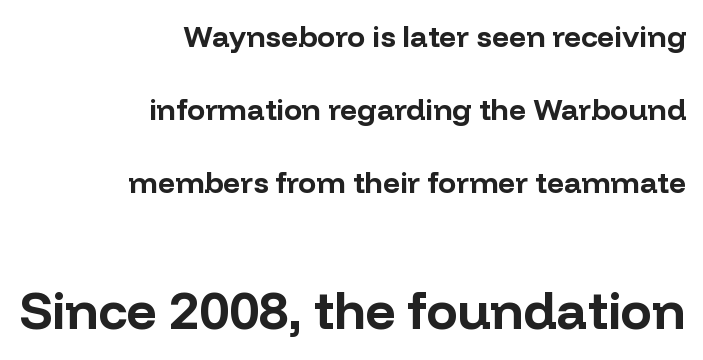
Q: Is the text bold? A: Yes.
Q: Is the text italic (slanted)? A: No, it is upright.
Q: Is the typeface a serif or a sans-serif typeface? A: Sans-serif.
Q: Is the text underlined? A: No.
Q: How is the paragraph aligned? A: Right-aligned.
Q: Is the spacing between letters normal or unusually wide? A: Normal.
Q: Is the spacing between lines tight, normal or loose? A: Loose.
Q: Which block of text is set in a larger size, the first (top) or the second (bottom)? A: The second (bottom) one.
Q: Width (condensed, normal, or wide)? A: Normal.
Q: Stroke contrast? A: Low.
Q: x-height? A: Medium.
Q: Monospaced? A: No.
